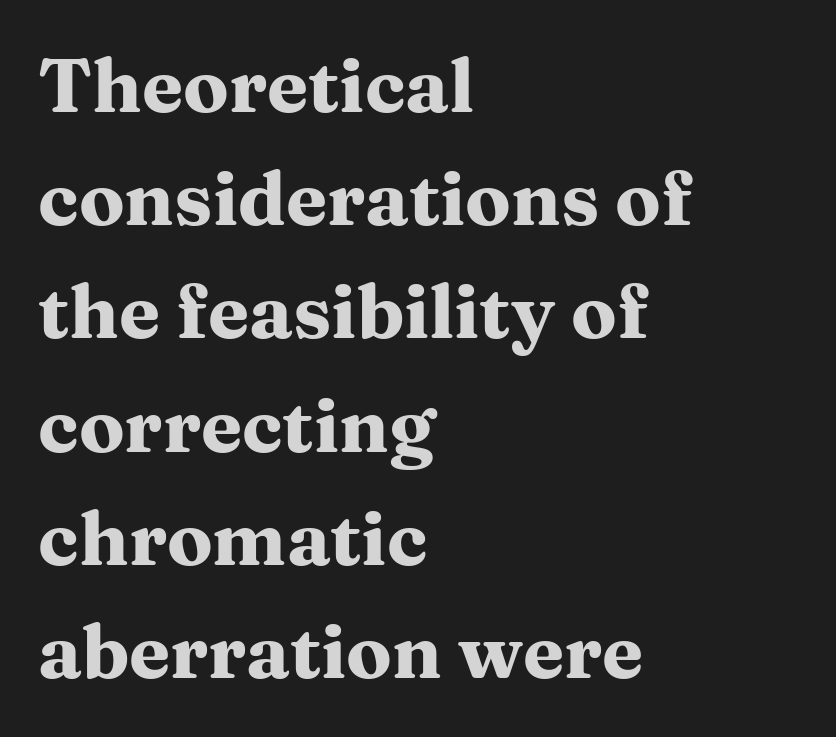
The image shows 75 px heavy, wide serif type, upright; set left-aligned, normal line spacing (1.51x), normal letter spacing, not underlined; medium stroke contrast and a medium x-height.
